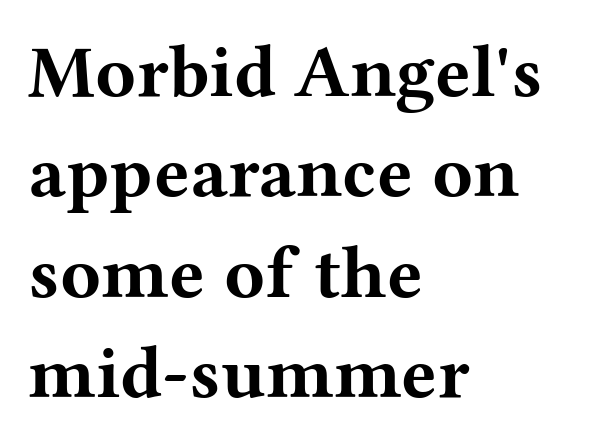
Summary of vertical rhythm: regular, with standard interline spacing. This is roman type, the default non-slanted kind. Which margin do the lines hug? The left one — the right edge is uneven. Are there feet on the stems? There are — it's a serif.
